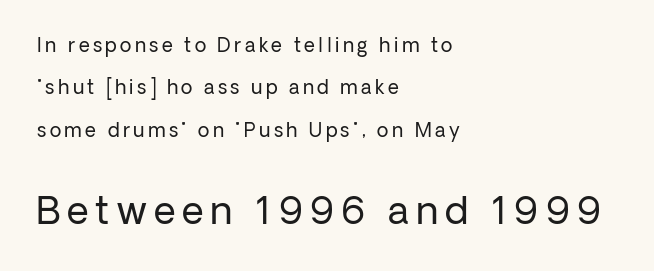
Q: Is the text bold? A: No.
Q: Is the text italic (slanted)? A: No, it is upright.
Q: Is the typeface a serif or a sans-serif typeface? A: Sans-serif.
Q: Is the text underlined? A: No.
Q: How is the paragraph aligned? A: Left-aligned.
Q: Is the spacing between lines tight, normal or loose? A: Loose.
Q: Which block of text is set in a larger size, the first (top) or the second (bottom)? A: The second (bottom) one.
Q: Width (condensed, normal, or wide)? A: Normal.
Q: Stroke contrast? A: Low.
Q: x-height? A: Medium.
Q: Monospaced? A: No.
